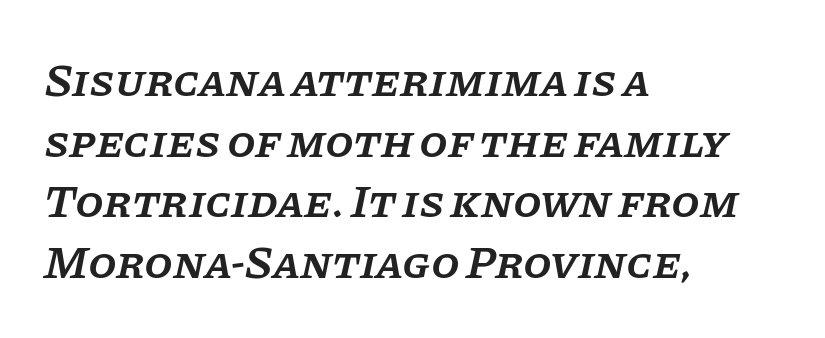
In terms of posture, this sample is oblique. How heavy is the stroke? Medium-heavy — a semibold, shy of bold. Look at the tracking — it's just the regular setting, nothing added. I'd call this a serif setting — the letters wear small feet. The foot of each line stays bare and open. The face used here is proportionally spaced, like ordinary book or web type.
